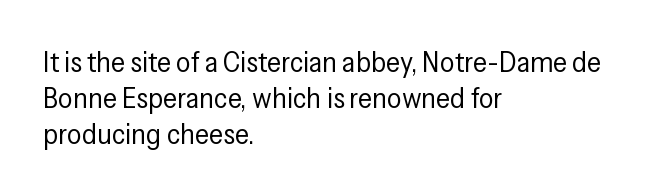
Q: Is the text bold? A: No.
Q: Is the text italic (slanted)? A: No, it is upright.
Q: Is the typeface a serif or a sans-serif typeface? A: Sans-serif.
Q: Is the text underlined? A: No.
Q: How is the paragraph aligned? A: Left-aligned.
Q: Is the spacing between letters normal or unusually wide? A: Normal.
Q: Width (condensed, normal, or wide)? A: Condensed.
Q: Stroke contrast? A: Low.
Q: x-height? A: Medium.
Q: Monospaced? A: No.
